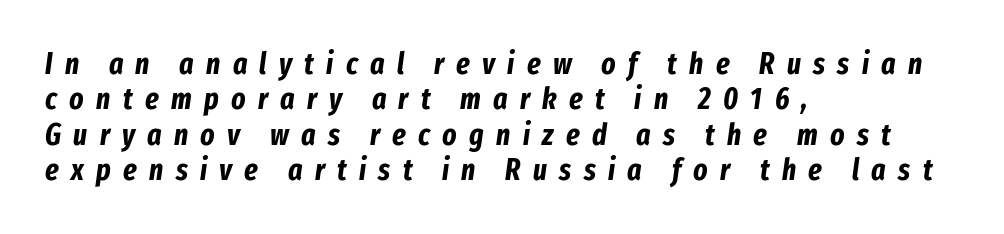
{"italic": "yes", "lean": "right", "slant_degrees": 8, "bold": "yes", "weight": "bold", "width": "condensed", "stroke_contrast": "low", "x_height": "medium", "monospaced": "no", "underline": "no", "align": "left", "line_spacing_ratio": 1.18, "letter_spacing": "wide", "letter_spacing_em": 0.41, "glyph_px": 30}
